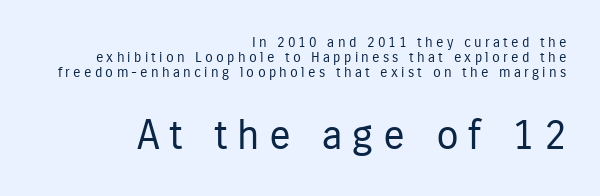
Q: Is the text bold? A: No.
Q: Is the text italic (slanted)? A: No, it is upright.
Q: Is the typeface a serif or a sans-serif typeface? A: Sans-serif.
Q: Is the text underlined? A: No.
Q: How is the paragraph aligned? A: Right-aligned.
Q: Is the spacing between letters normal or unusually wide? A: Unusually wide.
Q: Is the spacing between lines tight, normal or loose? A: Tight.
Q: Which block of text is set in a larger size, the first (top) or the second (bottom)? A: The second (bottom) one.
Q: Width (condensed, normal, or wide)? A: Condensed.
Q: Stroke contrast? A: Low.
Q: x-height? A: Medium.
Q: Monospaced? A: No.
